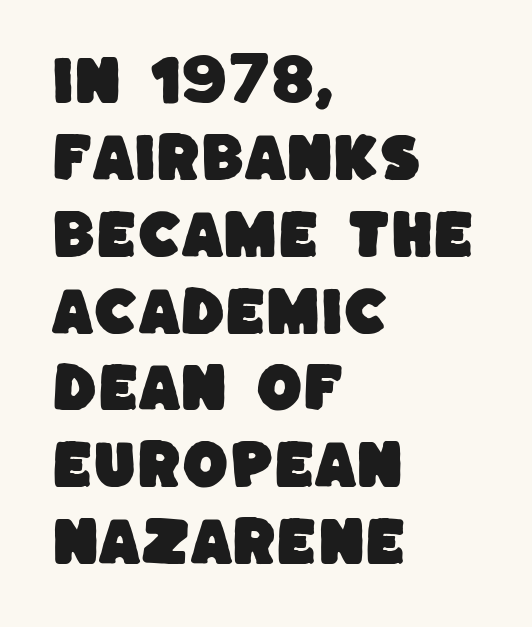
The image shows 53 px sans-serif type; set left-aligned, normal line spacing (1.45x), normal letter spacing, not underlined; low stroke contrast and a large x-height.
